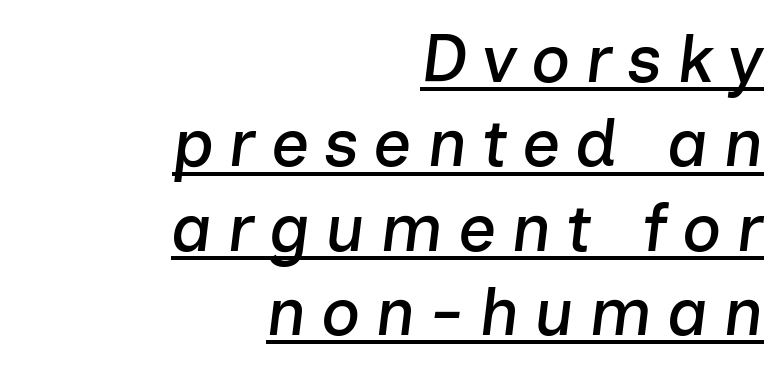
Regarding leading, the lines here are spaced in the standard way. Tracking value appears strongly positive — letters spread wide. Horizontal alignment here is rightward, an uncommon choice for prose. Character widths vary here, with narrow letters taking less room than wide ones. The text carries the slant typical of an italic or oblique font.
